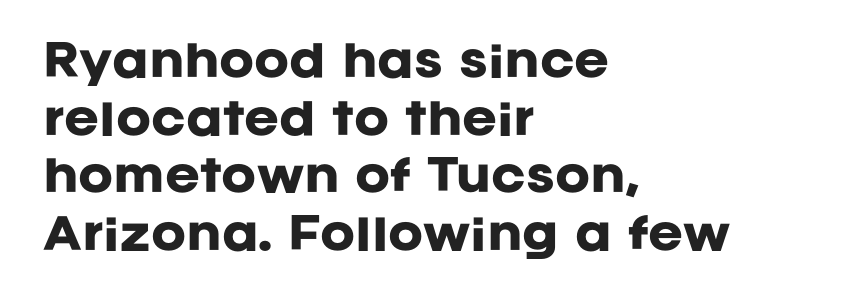
{"serif": "no", "italic": "no", "bold": "yes", "weight": "heavy", "width": "normal", "stroke_contrast": "low", "x_height": "large", "monospaced": "no", "underline": "no", "align": "left", "line_spacing": "normal", "line_spacing_ratio": 1.37, "letter_spacing": "normal", "letter_spacing_em": 0.0, "glyph_px": 42}
